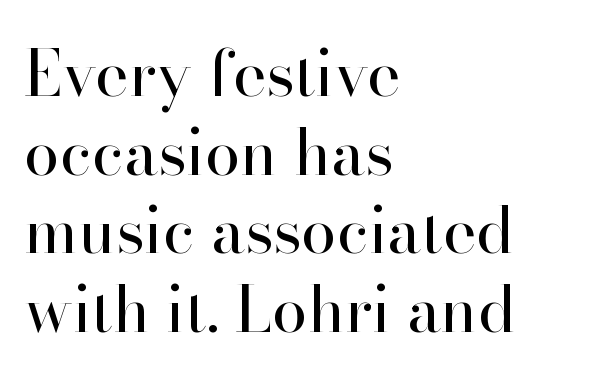
The image shows 64 px regular-weight serif type, upright; set left-aligned, line spacing 1.23x, normal letter spacing, not underlined; high stroke contrast and a small x-height.
